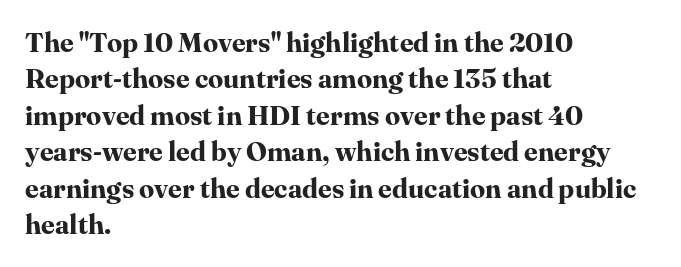
Q: Is the text bold? A: Yes.
Q: Is the text italic (slanted)? A: No, it is upright.
Q: Is the text underlined? A: No.
Q: How is the paragraph aligned? A: Left-aligned.
Q: Is the spacing between letters normal or unusually wide? A: Normal.
Q: Is the spacing between lines tight, normal or loose? A: Normal.
